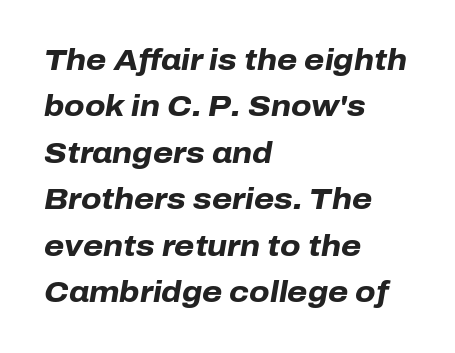
The image shows 29 px heavy type, italic (leaning right); set left-aligned, normal line spacing (1.6x), normal letter spacing, not underlined; low stroke contrast and a medium x-height.
